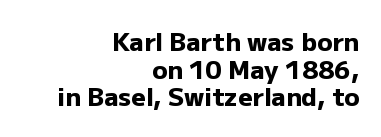
Q: Is the text bold? A: Yes.
Q: Is the text italic (slanted)? A: No, it is upright.
Q: Is the text underlined? A: No.
Q: How is the paragraph aligned? A: Right-aligned.
Q: Is the spacing between letters normal or unusually wide? A: Normal.
Q: Is the spacing between lines tight, normal or loose? A: Tight.
